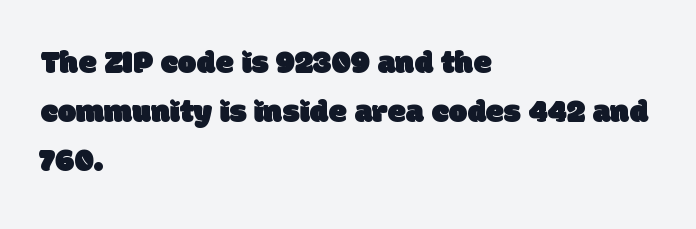
The image shows 33 px sans-serif type; set left-aligned, normal line spacing (1.49x), normal letter spacing, not underlined; low stroke contrast and a large x-height.
